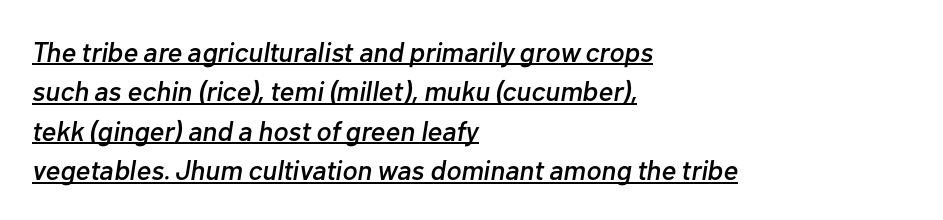
{"italic": "yes", "lean": "right", "slant_degrees": 10, "width": "normal", "stroke_contrast": "low", "x_height": "medium", "monospaced": "no", "underline": "yes", "align": "left", "line_spacing": "normal", "line_spacing_ratio": 1.41, "letter_spacing": "normal", "letter_spacing_em": 0.0, "glyph_px": 28}
